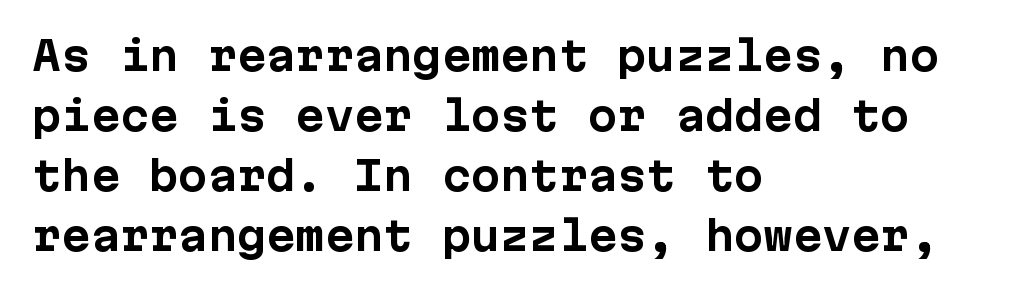
Q: Is the text bold? A: Yes.
Q: Is the text italic (slanted)? A: No, it is upright.
Q: Is the typeface a serif or a sans-serif typeface? A: Sans-serif.
Q: Is the text underlined? A: No.
Q: How is the paragraph aligned? A: Left-aligned.
Q: Is the spacing between letters normal or unusually wide? A: Normal.
Q: Is the spacing between lines tight, normal or loose? A: Normal.
Q: Width (condensed, normal, or wide)? A: Normal.
Q: Stroke contrast? A: Low.
Q: x-height? A: Medium.
Q: Monospaced? A: Yes.
